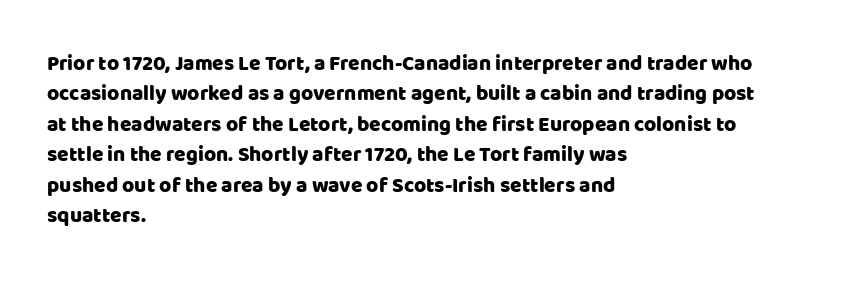
The image shows 21 px text type, upright; set left-aligned, normal line spacing (1.45x), normal letter spacing, not underlined.
